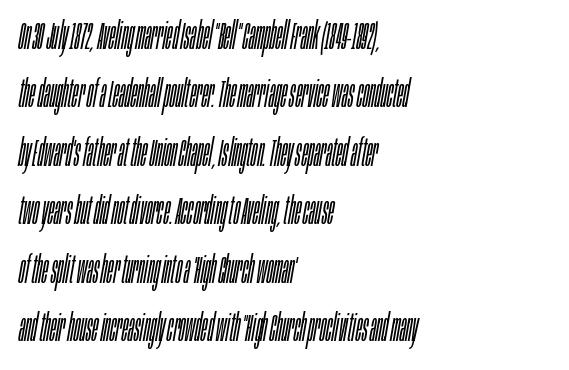
The image shows 37 px light, condensed type, italic (leaning right); set left-aligned, normal line spacing (1.58x), normal letter spacing, not underlined; low stroke contrast and a large x-height.
